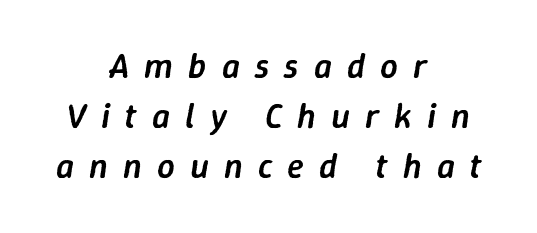
The image shows 35 px semibold type, italic (leaning right); set centered, normal line spacing (1.43x), unusually wide letter spacing (+0.43 em), not underlined; low stroke contrast and a medium x-height.
